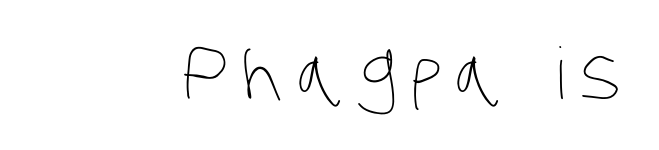
Character widths vary here, with narrow letters taking less room than wide ones. Has an underline been added? It has not. Stroke thickness stays within the range of a standard reading face or lighter.
